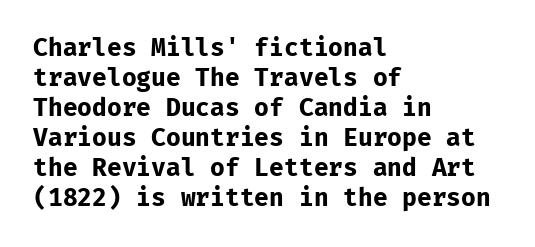
Q: Is the text bold? A: Yes.
Q: Is the text italic (slanted)? A: No, it is upright.
Q: Is the text underlined? A: No.
Q: How is the paragraph aligned? A: Left-aligned.
Q: Is the spacing between letters normal or unusually wide? A: Normal.
Q: Is the spacing between lines tight, normal or loose? A: Normal.
